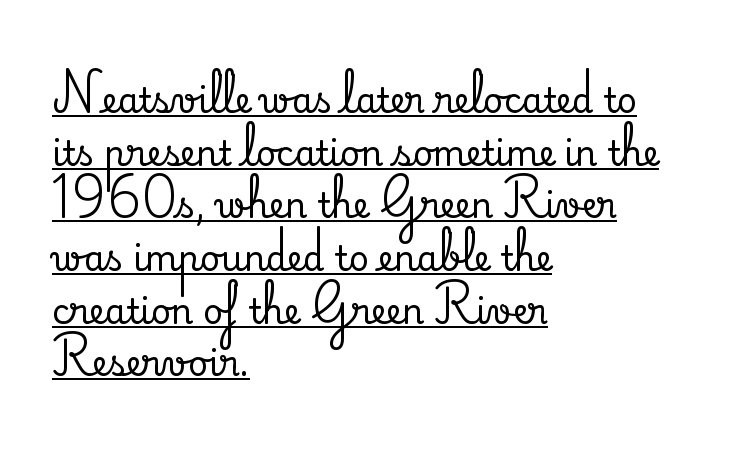
{"serif": "yes", "italic": "no", "width": "normal", "stroke_contrast": "medium", "x_height": "small", "monospaced": "no", "underline": "yes", "align": "left", "line_spacing": "normal", "line_spacing_ratio": 1.55, "letter_spacing": "normal", "letter_spacing_em": 0.0, "glyph_px": 34}
